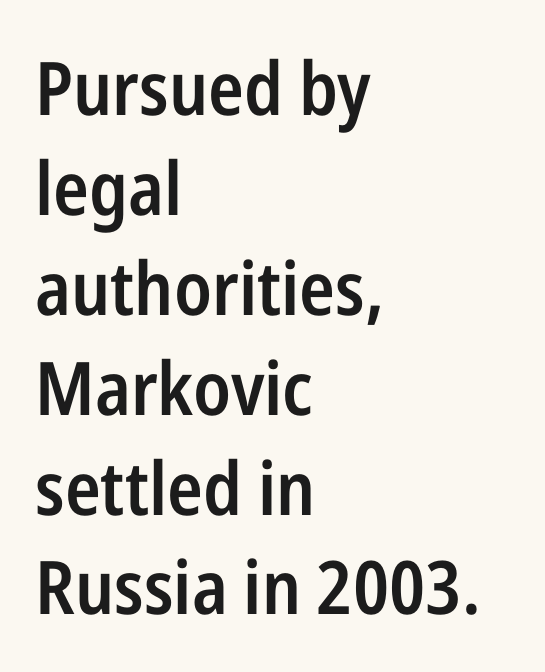
Q: Is the text bold? A: Semi-bold.
Q: Is the text italic (slanted)? A: No, it is upright.
Q: Is the typeface a serif or a sans-serif typeface? A: Sans-serif.
Q: Is the text underlined? A: No.
Q: How is the paragraph aligned? A: Left-aligned.
Q: Is the spacing between letters normal or unusually wide? A: Normal.
Q: Is the spacing between lines tight, normal or loose? A: Normal.
Q: Width (condensed, normal, or wide)? A: Condensed.
Q: Stroke contrast? A: Low.
Q: x-height? A: Medium.
Q: Monospaced? A: No.
